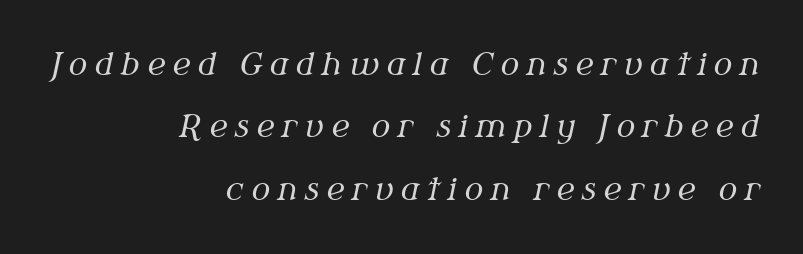
Decoration check: the copy has no underline. The letters are spread apart with noticeably loose tracking. Short and long lines alike share a common ending point at right. Classification — serif. This sample trades compactness for vertical openness between lines.
